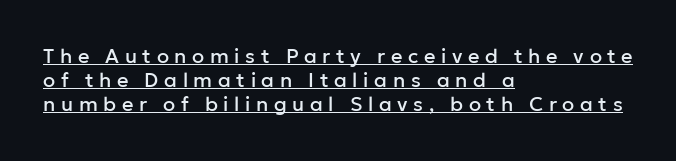
This sample uses expanded letter spacing, leaving extra air between glyphs. Notice how a bar underscores the lettering throughout. If you drew a ruler down the left edge, every line would touch it. This sample uses an upright cut, with every glyph sitting square on the baseline.
